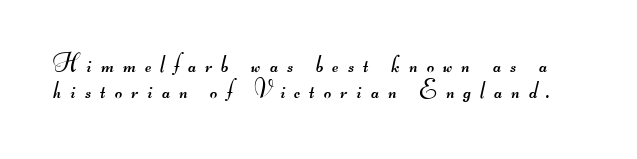
Descenders are the only things crossing below the line. Weight: not bold — regular or lighter. Each new line begins almost immediately beneath the previous one. Each word looks stretched out because of the extra space between its letters.
